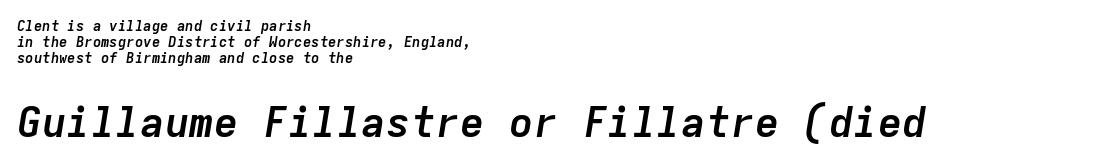
{"italic": "yes", "lean": "right", "slant_degrees": 9, "bold": "yes", "weight": "semibold", "width": "normal", "stroke_contrast": "low", "x_height": "medium", "monospaced": "yes", "underline": "no", "align": "left", "line_spacing": "tight", "line_spacing_ratio": 1.13, "letter_spacing": "normal", "letter_spacing_em": 0.0, "larger_block": "second", "size_ratio": 2.93, "glyph_px": 41}
